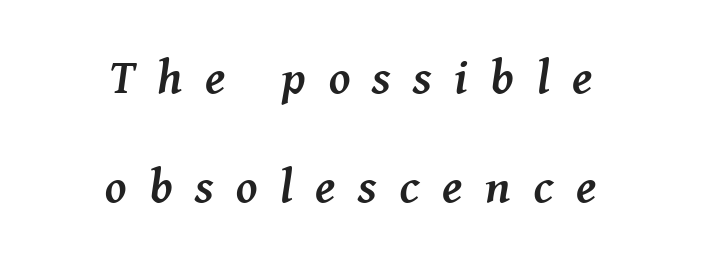
Q: Is the text bold? A: Yes.
Q: Is the text italic (slanted)? A: Yes, it leans right by about 8 degrees.
Q: Is the typeface a serif or a sans-serif typeface? A: Serif.
Q: Is the text underlined? A: No.
Q: How is the paragraph aligned? A: Centered.
Q: Is the spacing between letters normal or unusually wide? A: Unusually wide.
Q: Is the spacing between lines tight, normal or loose? A: Loose.
Q: Width (condensed, normal, or wide)? A: Normal.
Q: Stroke contrast? A: Medium.
Q: x-height? A: Medium.
Q: Monospaced? A: No.
